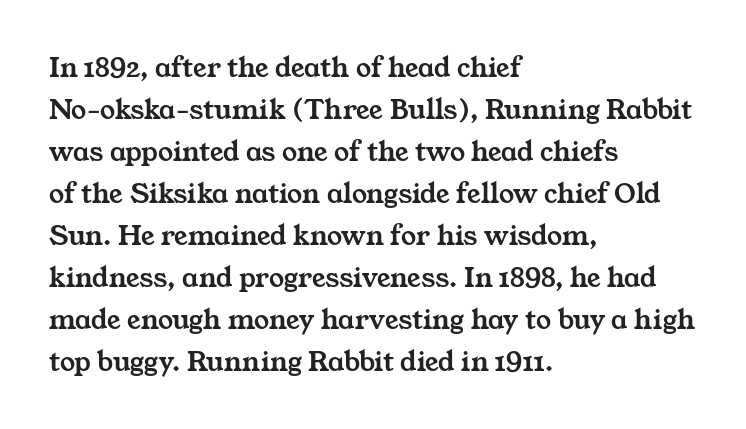
Does the copy run flush right? No — it runs flush left. This sample has the flowing, uneven cadence of proportional lettering. If you measured baseline to baseline, you'd find a middling distance. Does the type have serifs? Yes, each stem ends in a small foot. The rendering keeps characters at their native spacing. Letters rest on an invisible, unmarked baseline.
